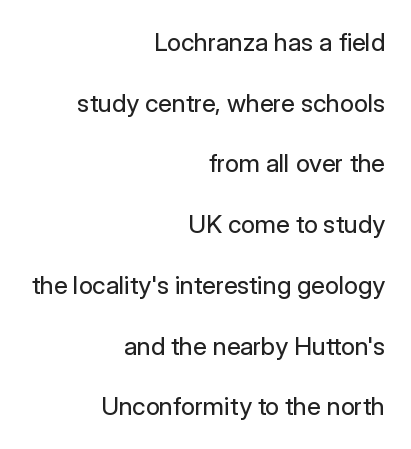
Quick note: interline space is abundant. A clean baseline with only descenders dipping below it. No extra tracking has been applied to these lines. Typeset ragged left — the right edge is the straight one. On a weight scale, this lands at 450 or below.
